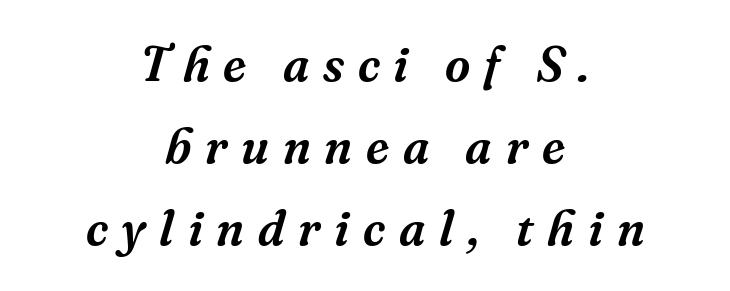
Q: Is the text italic (slanted)? A: Yes, it leans right by about 16 degrees.
Q: Is the typeface a serif or a sans-serif typeface? A: Serif.
Q: Is the text underlined? A: No.
Q: How is the paragraph aligned? A: Centered.
Q: Is the spacing between letters normal or unusually wide? A: Unusually wide.
Q: Is the spacing between lines tight, normal or loose? A: Normal.
Q: Width (condensed, normal, or wide)? A: Normal.
Q: Stroke contrast? A: Medium.
Q: x-height? A: Medium.
Q: Monospaced? A: No.
